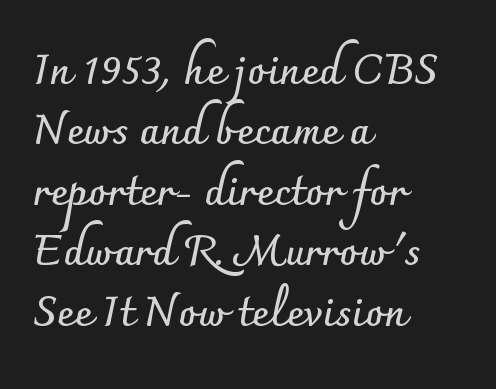
{"serif": "no", "bold": "yes", "weight": "semibold", "width": "normal", "stroke_contrast": "low", "x_height": "small", "monospaced": "no", "underline": "no", "align": "left", "line_spacing": "normal", "line_spacing_ratio": 1.44, "letter_spacing": "normal", "letter_spacing_em": 0.0, "glyph_px": 42}
